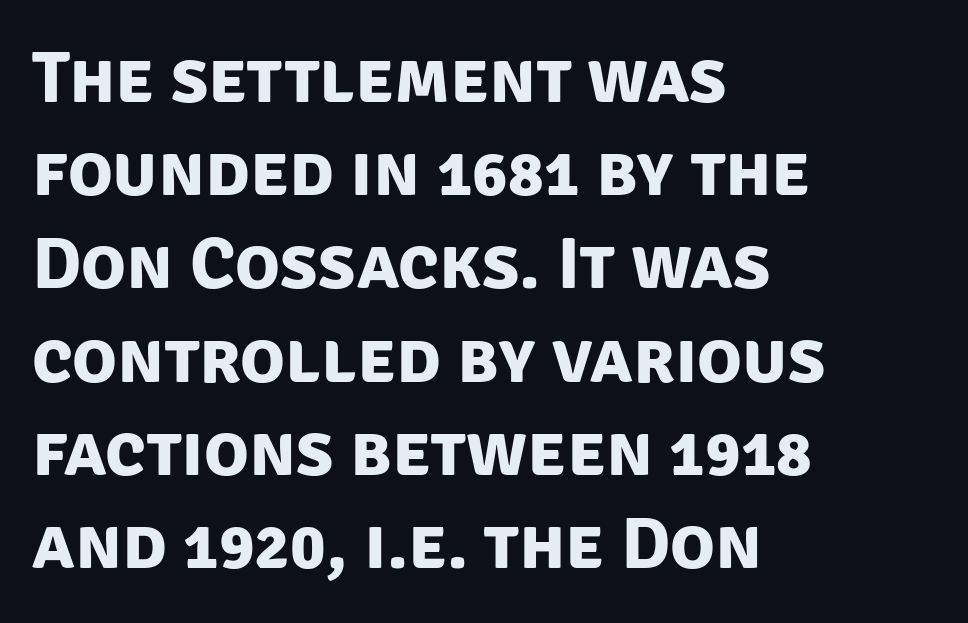
Q: Is the text bold? A: Yes.
Q: Is the typeface a serif or a sans-serif typeface? A: Sans-serif.
Q: Is the text underlined? A: No.
Q: How is the paragraph aligned? A: Left-aligned.
Q: Is the spacing between letters normal or unusually wide? A: Normal.
Q: Is the spacing between lines tight, normal or loose? A: Normal.
Q: Width (condensed, normal, or wide)? A: Normal.
Q: Stroke contrast? A: Low.
Q: x-height? A: Large.
Q: Monospaced? A: No.
